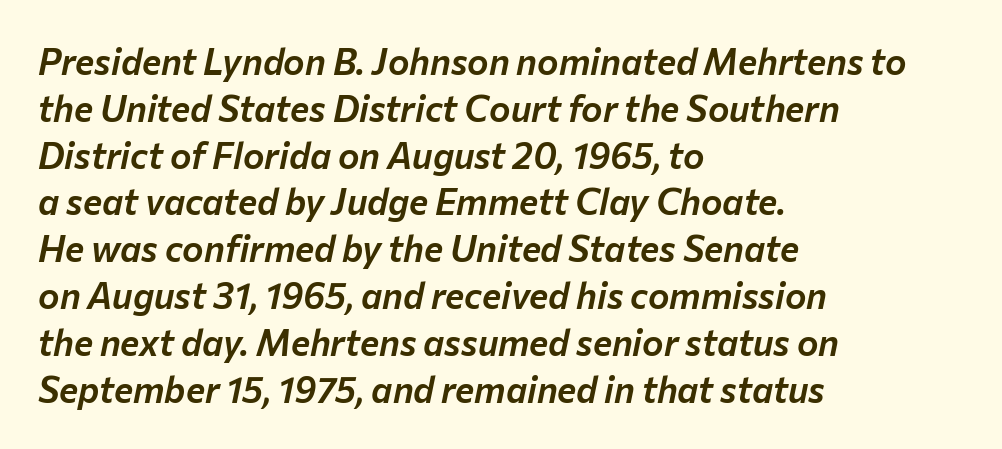
The type is set solid horizontally, with unmodified tracking. Do the characters align in a grid? No, the font is proportional. Quick note: interline space is typical. Each line starts at the same left margin while the right side varies.
